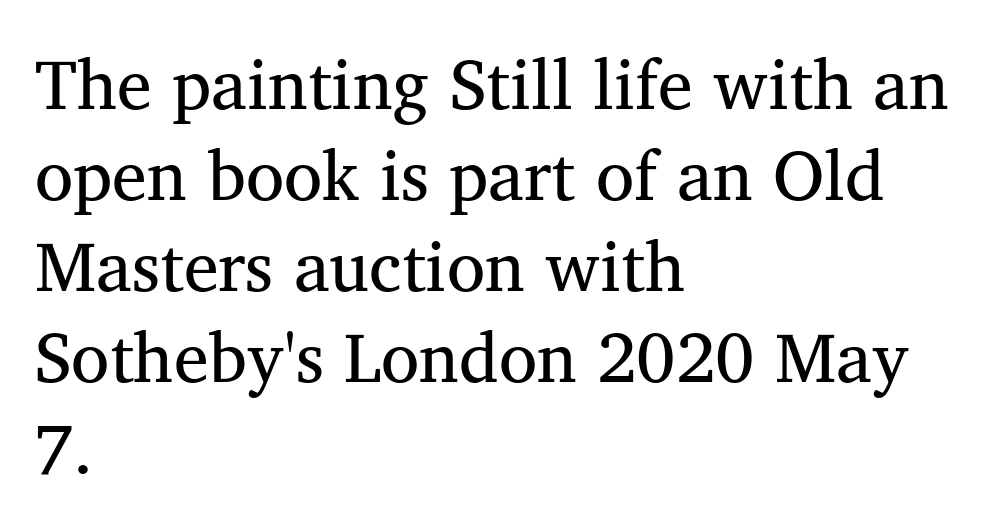
The image shows 70 px regular-weight serif type, upright; set left-aligned, normal line spacing (1.3x), normal letter spacing, not underlined; medium stroke contrast and a medium x-height.
